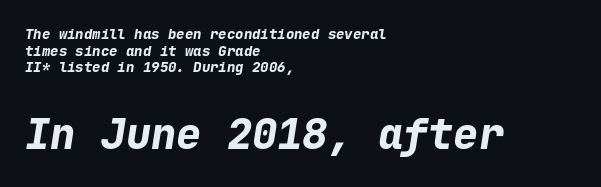
{"italic": "yes", "lean": "right", "slant_degrees": 9, "bold": "yes", "weight": "bold", "width": "normal", "stroke_contrast": "low", "x_height": "medium", "monospaced": "yes", "underline": "no", "align": "left", "line_spacing_ratio": 1.18, "letter_spacing": "normal", "letter_spacing_em": 0.0, "larger_block": "second", "size_ratio": 3.0, "glyph_px": 42}
